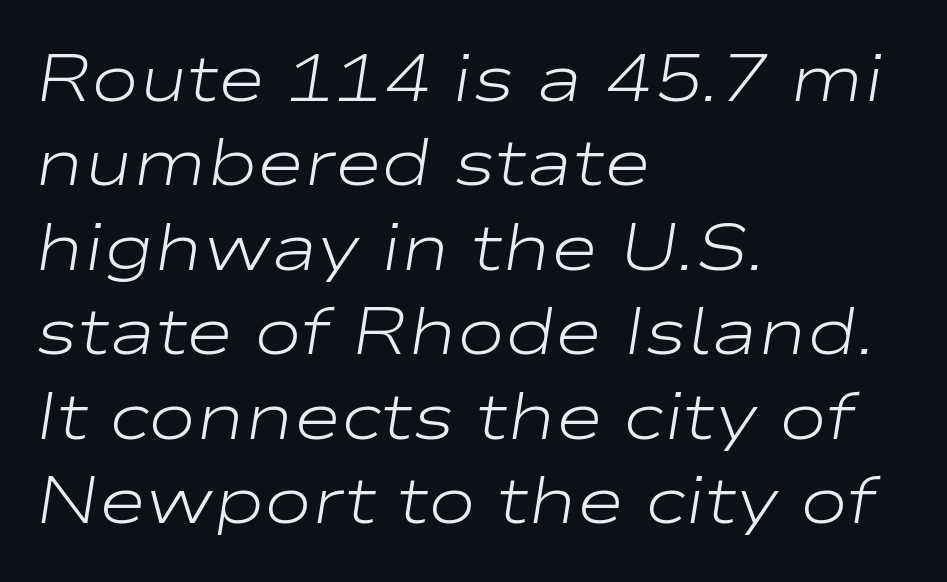
Q: Is the text bold? A: No.
Q: Is the text italic (slanted)? A: Yes, it leans right by about 9 degrees.
Q: Is the text underlined? A: No.
Q: How is the paragraph aligned? A: Left-aligned.
Q: Is the spacing between letters normal or unusually wide? A: Normal.
Q: Is the spacing between lines tight, normal or loose? A: Normal.
Q: Width (condensed, normal, or wide)? A: Wide.
Q: Stroke contrast? A: Low.
Q: x-height? A: Medium.
Q: Monospaced? A: No.
